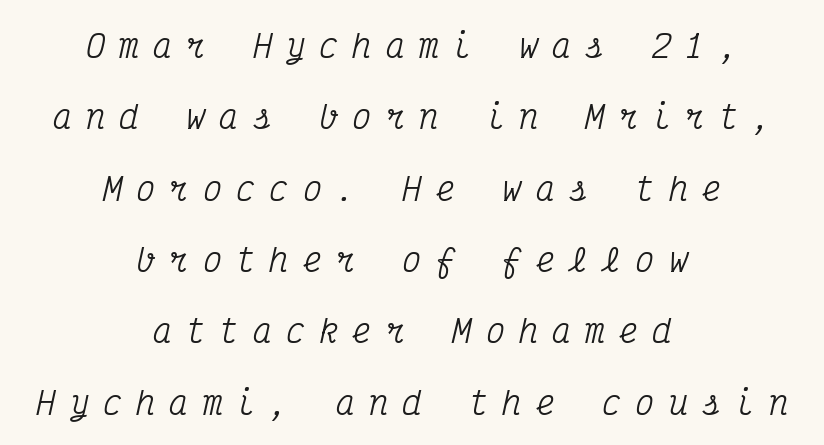
{"serif": "yes", "italic": "yes", "lean": "right", "slant_degrees": 12, "width": "condensed", "stroke_contrast": "medium", "x_height": "medium", "monospaced": "yes", "underline": "no", "align": "center", "line_spacing": "loose", "line_spacing_ratio": 2.23, "letter_spacing": "wide", "letter_spacing_em": 0.44, "glyph_px": 32}
